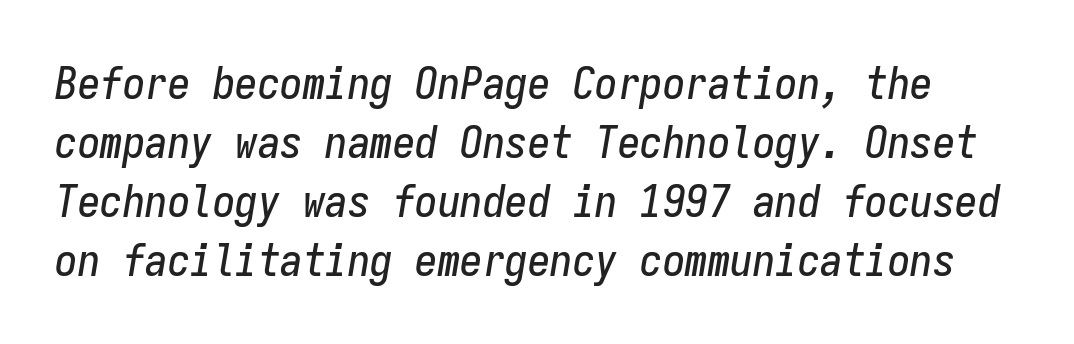
The image shows 45 px condensed type, italic (leaning right), monospaced; set normal line spacing (1.31x), normal letter spacing, not underlined; low stroke contrast and a medium x-height.
